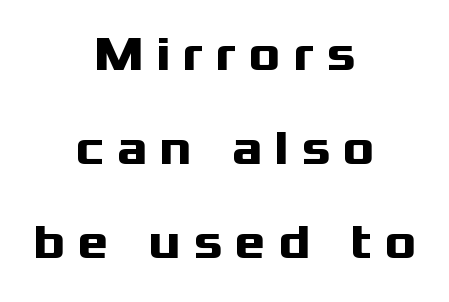
The image shows 48 px heavy, wide sans-serif type, upright; set centered, loose line spacing (1.96x), unusually wide letter spacing (+0.25 em), not underlined; medium stroke contrast and a medium x-height.
